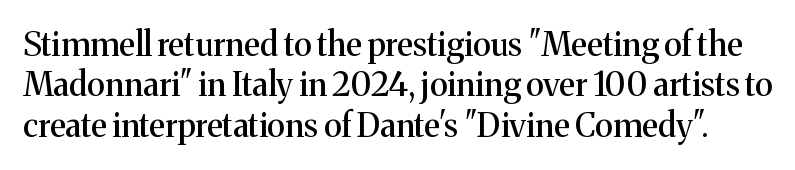
The image shows 33 px serif type, upright; set line spacing 1.22x, normal letter spacing, not underlined; medium stroke contrast and a medium x-height.
